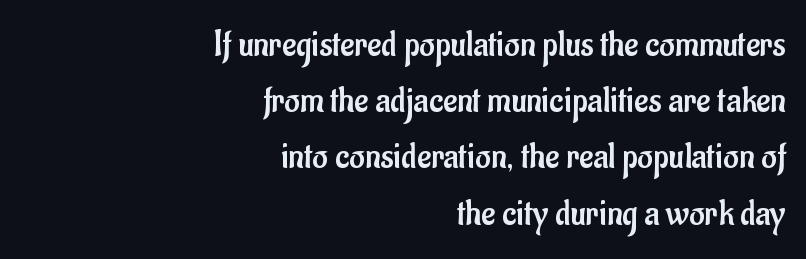
The image shows 38 px regular-weight, condensed sans-serif type, upright; set right-aligned, normal line spacing (1.48x), normal letter spacing, not underlined; low stroke contrast and a small x-height.
